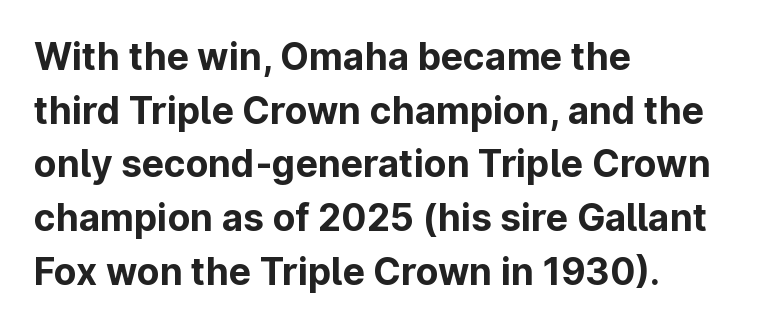
The image shows 37 px bold sans-serif type, upright; set left-aligned, normal line spacing (1.45x), normal letter spacing, not underlined; low stroke contrast and a medium x-height.
